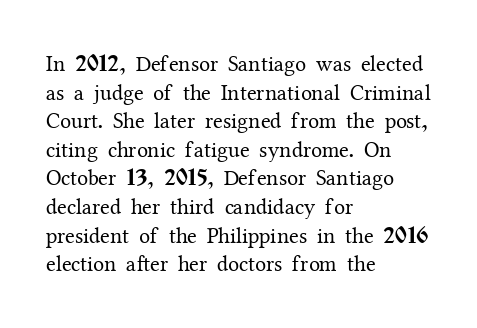
Check the space under the baseline: it is left empty. Characters follow at the spacing the type designer built in. These glyphs show unthickened strokes, regular width or finer. This is the regular roman posture of the typeface. A typesetter would call this leading conventional body-copy spacing. The compositor pushed each line to the left boundary.
